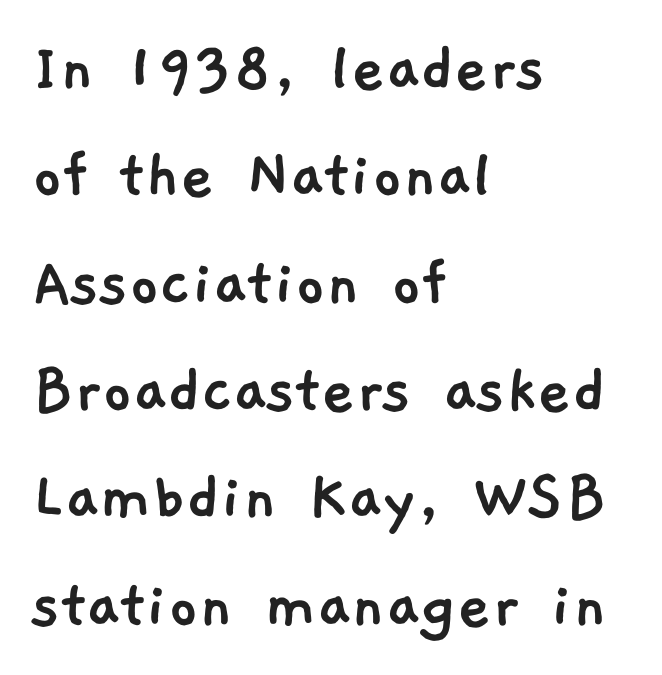
{"serif": "no", "width": "normal", "stroke_contrast": "low", "x_height": "medium", "monospaced": "no", "underline": "no", "align": "left", "line_spacing": "normal", "line_spacing_ratio": 1.47, "letter_spacing": "normal", "letter_spacing_em": 0.0, "glyph_px": 73}
